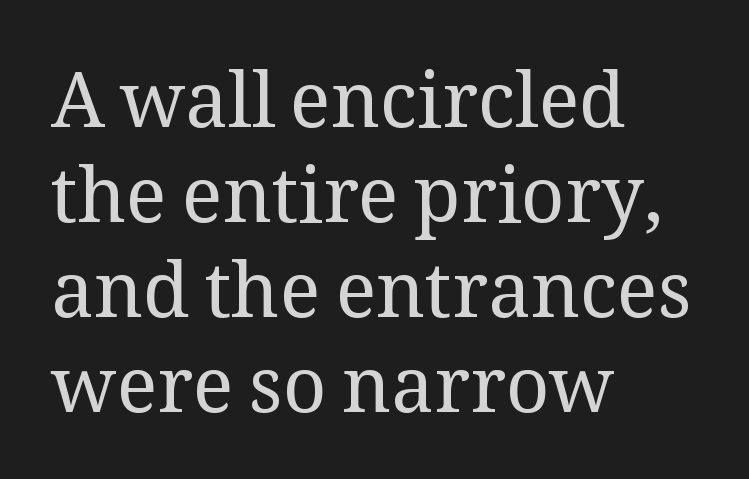
{"serif": "yes", "italic": "no", "bold": "no", "weight": "regular", "width": "normal", "stroke_contrast": "medium", "x_height": "medium", "monospaced": "no", "underline": "no", "align": "left", "line_spacing": "normal", "line_spacing_ratio": 1.25, "letter_spacing": "normal", "letter_spacing_em": 0.0, "glyph_px": 76}
